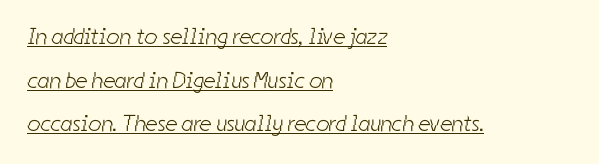
{"bold": "no", "underline": "yes", "align": "left", "line_spacing": "loose", "line_spacing_ratio": 1.9, "letter_spacing": "normal", "letter_spacing_em": 0.0, "glyph_px": 23}
